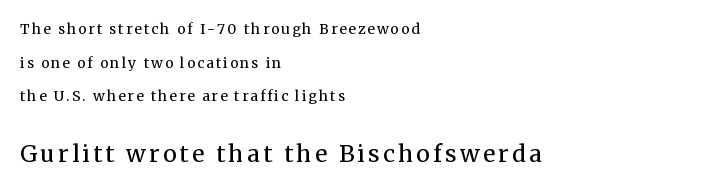
In terms of leading, this rendering errs on the spacious side. Bigger letters appear in the bottom chunk; the top chunk is reduced. Notice how the passage keeps a crisp vertical edge on the left only. Words float on clear page, feet unadorned.
